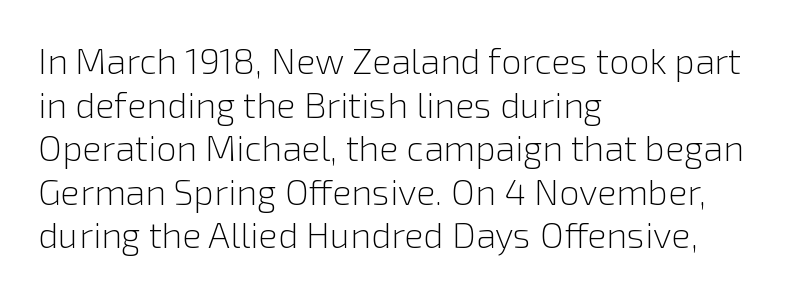
The image shows 36 px light sans-serif type, upright; set left-aligned, line spacing 1.21x, normal letter spacing, not underlined; a medium x-height.
